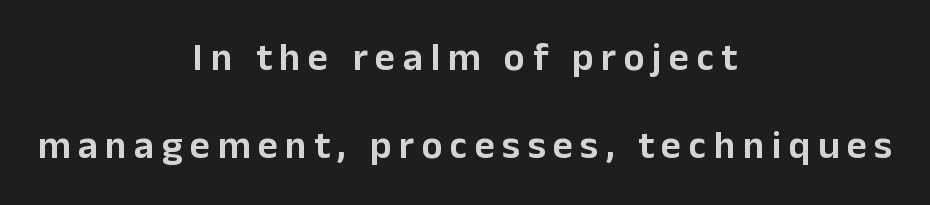
{"serif": "no", "italic": "no", "width": "normal", "stroke_contrast": "low", "x_height": "medium", "monospaced": "no", "underline": "no", "align": "center", "line_spacing": "loose", "line_spacing_ratio": 2.25, "glyph_px": 39}
